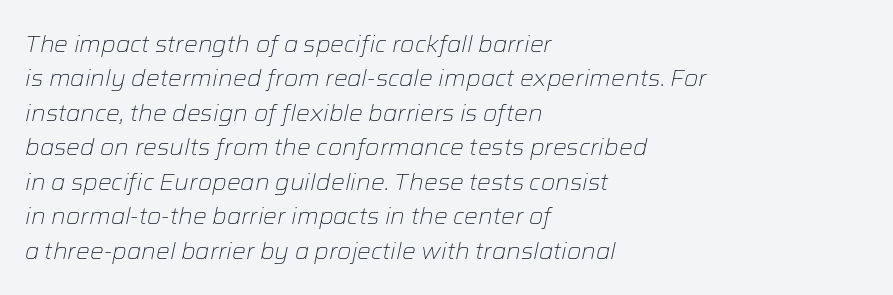
Only glyphs here, with clear space below each row. Compared with typical paragraphs, the rows here are spaced about the same. These lines stack with their left ends in a neat column. Look at the tracking — it's just the regular setting, nothing added. Rendered with sloped, italic letterforms. Nothing heavy about these letters — not bold at all.
